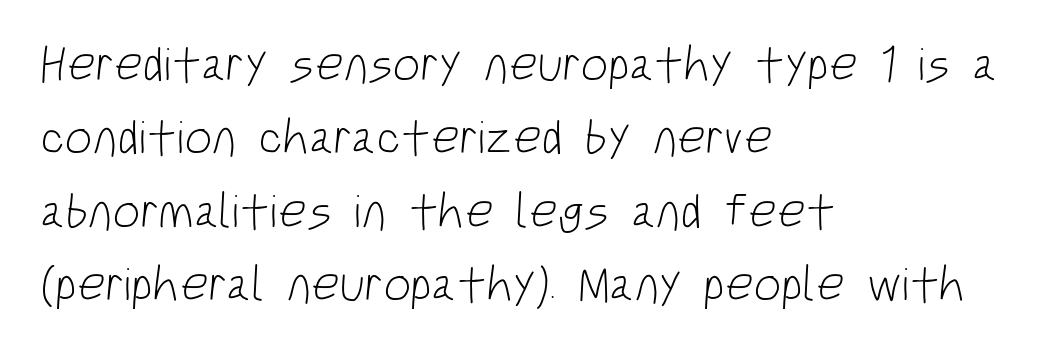
Q: Is the text bold? A: No.
Q: Is the typeface a serif or a sans-serif typeface? A: Sans-serif.
Q: Is the text underlined? A: No.
Q: How is the paragraph aligned? A: Left-aligned.
Q: Is the spacing between letters normal or unusually wide? A: Normal.
Q: Is the spacing between lines tight, normal or loose? A: Normal.
Q: Width (condensed, normal, or wide)? A: Condensed.
Q: Stroke contrast? A: Low.
Q: x-height? A: Large.
Q: Monospaced? A: No.
